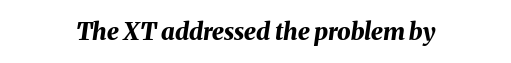
Q: Is the text bold? A: Yes.
Q: Is the text italic (slanted)? A: Yes, it leans right by about 8 degrees.
Q: Is the text underlined? A: No.
Q: Is the spacing between letters normal or unusually wide? A: Normal.
